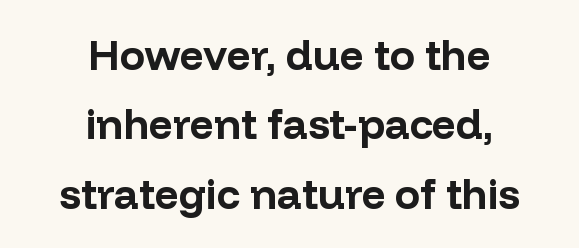
Q: Is the text bold? A: Yes.
Q: Is the text italic (slanted)? A: No, it is upright.
Q: Is the typeface a serif or a sans-serif typeface? A: Sans-serif.
Q: Is the text underlined? A: No.
Q: How is the paragraph aligned? A: Centered.
Q: Is the spacing between letters normal or unusually wide? A: Normal.
Q: Is the spacing between lines tight, normal or loose? A: Normal.
Q: Width (condensed, normal, or wide)? A: Normal.
Q: Stroke contrast? A: Low.
Q: x-height? A: Medium.
Q: Monospaced? A: No.
